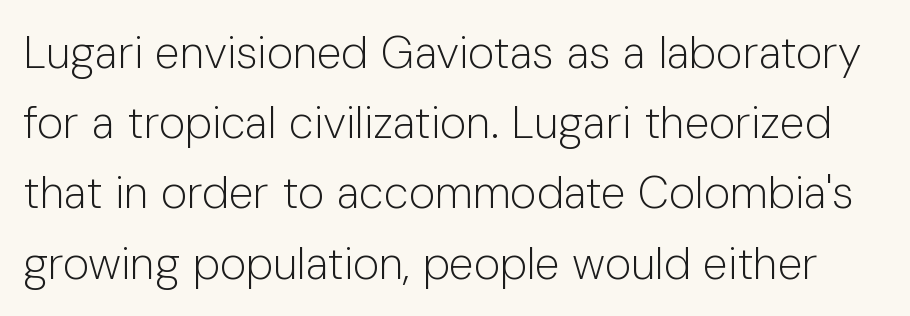
Q: Is the text bold? A: No.
Q: Is the text italic (slanted)? A: No, it is upright.
Q: Is the typeface a serif or a sans-serif typeface? A: Sans-serif.
Q: Is the text underlined? A: No.
Q: Is the spacing between letters normal or unusually wide? A: Normal.
Q: Is the spacing between lines tight, normal or loose? A: Normal.
Q: Width (condensed, normal, or wide)? A: Normal.
Q: Stroke contrast? A: Low.
Q: x-height? A: Medium.
Q: Monospaced? A: No.
